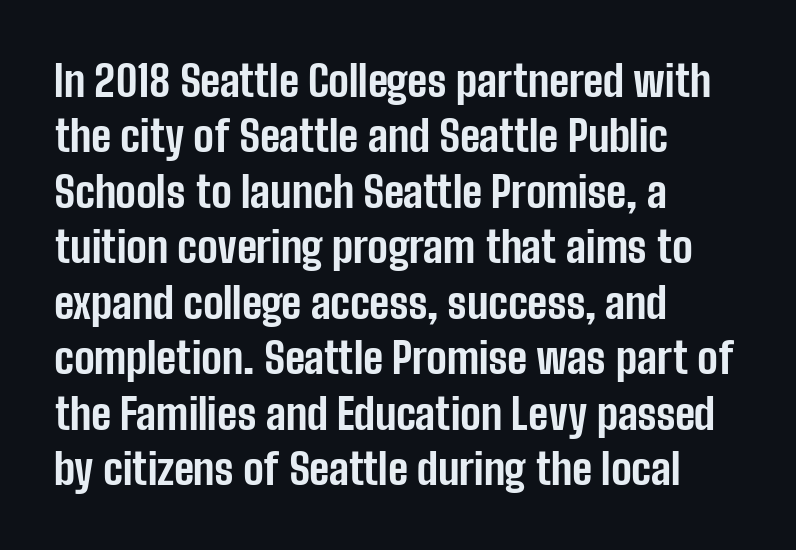
The image shows 43 px bold, condensed sans-serif type, upright; set left-aligned, normal line spacing (1.29x), normal letter spacing, not underlined; low stroke contrast and a medium x-height.
